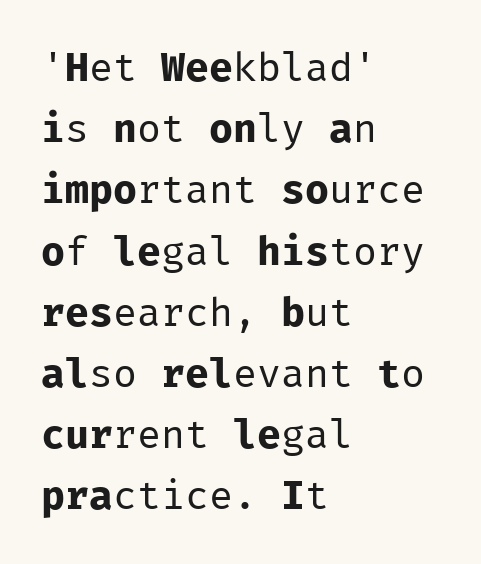
Q: Is the text bold? A: No.
Q: Is the text italic (slanted)? A: No, it is upright.
Q: Is the typeface a serif or a sans-serif typeface? A: Sans-serif.
Q: Is the text underlined? A: No.
Q: How is the paragraph aligned? A: Left-aligned.
Q: Is the spacing between letters normal or unusually wide? A: Normal.
Q: Is the spacing between lines tight, normal or loose? A: Normal.
Q: Width (condensed, normal, or wide)? A: Normal.
Q: Stroke contrast? A: Low.
Q: x-height? A: Medium.
Q: Monospaced? A: Yes.
